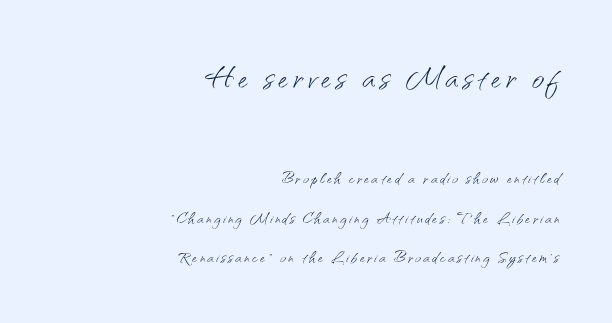
The letters carry no serifs — their stems end cleanly without finishing strokes. Any mark beneath the type? The region is blank. These glyphs show unthickened strokes, regular width or finer. Each letter keeps its own natural width here, so spacing adapts to shape. Bigger letters appear in the top chunk; the bottom chunk is reduced.
